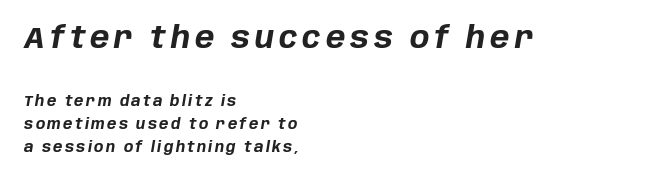
Q: Is the text bold? A: Yes.
Q: Is the text italic (slanted)? A: Yes, it leans right by about 10 degrees.
Q: Is the text underlined? A: No.
Q: How is the paragraph aligned? A: Left-aligned.
Q: Is the spacing between lines tight, normal or loose? A: Normal.
Q: Which block of text is set in a larger size, the first (top) or the second (bottom)? A: The first (top) one.
Q: Width (condensed, normal, or wide)? A: Normal.
Q: Stroke contrast? A: Low.
Q: x-height? A: Large.
Q: Monospaced? A: No.
